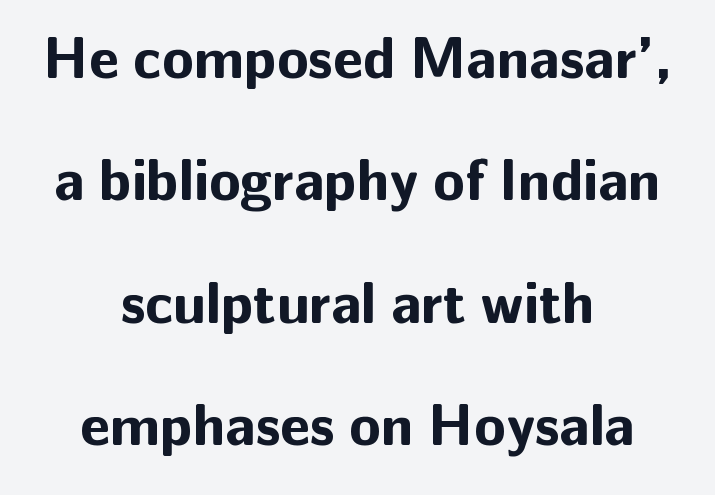
Q: Is the text bold? A: Yes.
Q: Is the text italic (slanted)? A: No, it is upright.
Q: Is the typeface a serif or a sans-serif typeface? A: Sans-serif.
Q: Is the text underlined? A: No.
Q: How is the paragraph aligned? A: Centered.
Q: Is the spacing between letters normal or unusually wide? A: Normal.
Q: Is the spacing between lines tight, normal or loose? A: Loose.
Q: Width (condensed, normal, or wide)? A: Normal.
Q: Stroke contrast? A: Low.
Q: x-height? A: Medium.
Q: Monospaced? A: No.
